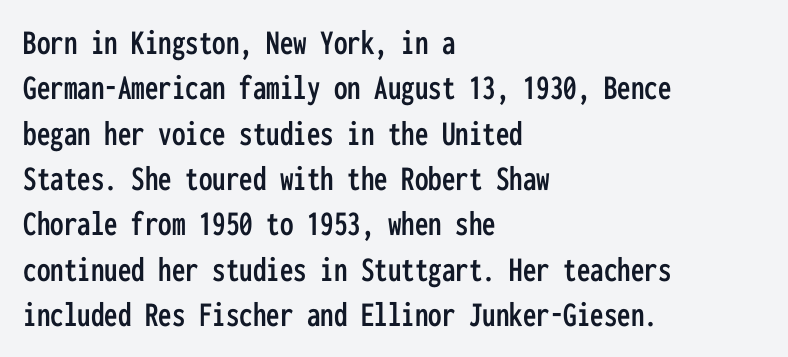
Every character here occupies the same horizontal width, giving the sample a typewriter-like rhythm. The paragraph has a hard left edge and a soft right edge. Whoever set this chose a conventional vertical rhythm. These lines were composed using upright roman letters.
